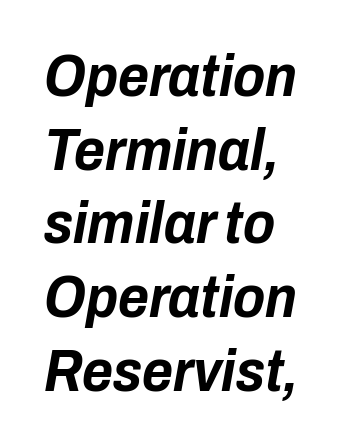
{"italic": "yes", "lean": "right", "slant_degrees": 10, "bold": "yes", "weight": "bold", "width": "condensed", "stroke_contrast": "low", "x_height": "medium", "monospaced": "no", "underline": "no", "align": "left", "line_spacing": "normal", "line_spacing_ratio": 1.25, "letter_spacing": "normal", "letter_spacing_em": 0.0, "glyph_px": 59}
